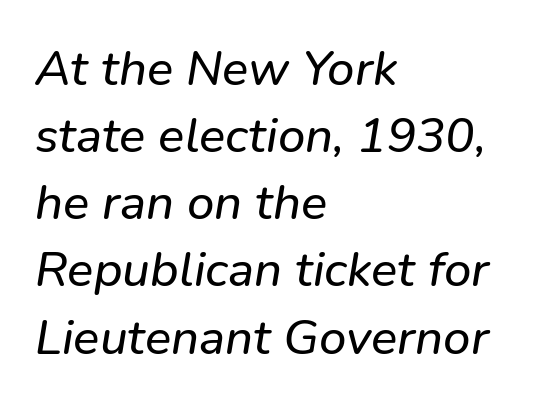
Vertically, the passage feels balanced, rows spaced as you'd expect. Style check: oblique. Nobody touched the tracking dial on this one. Unmarked baselines from the first word to the last. Each letter keeps its own natural width here, so spacing adapts to shape. Visually the block forms a straight wall on the left and a jagged coastline on the right.
